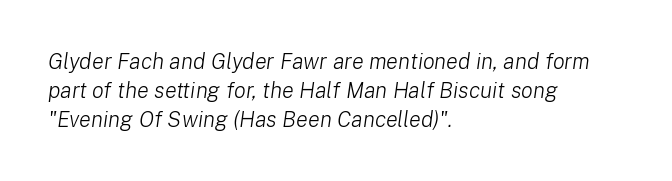
Q: Is the text bold? A: No.
Q: Is the text italic (slanted)? A: Yes, it leans right by about 8 degrees.
Q: Is the text underlined? A: No.
Q: How is the paragraph aligned? A: Left-aligned.
Q: Is the spacing between letters normal or unusually wide? A: Normal.
Q: Is the spacing between lines tight, normal or loose? A: Normal.
